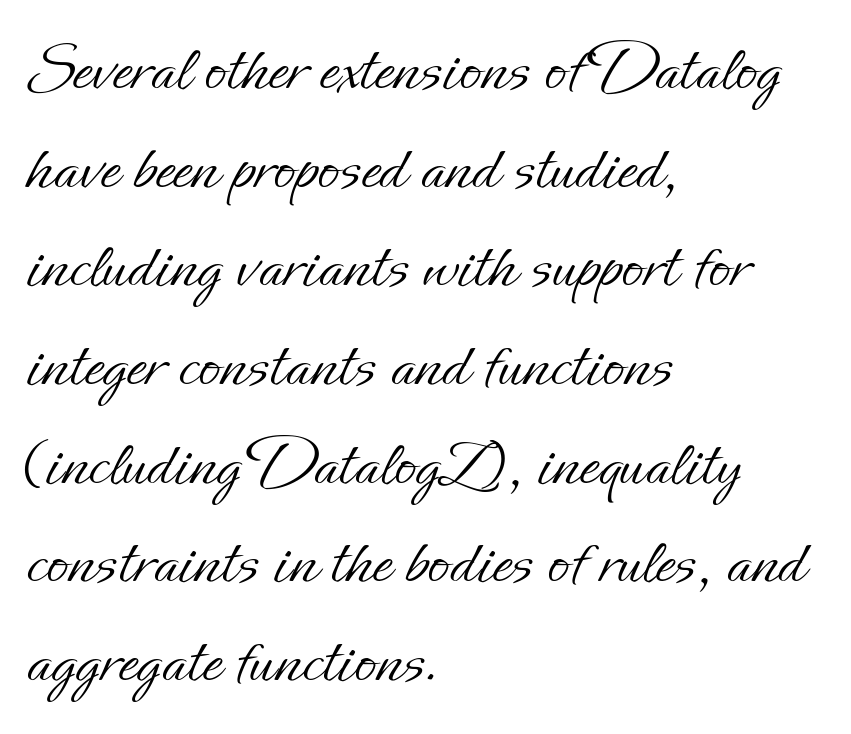
Compared with typical paragraphs, the rows here are spaced about the same. On a weight scale, this lands at 450 or below. What stands out about the letter spacing? Nothing — it is the standard amount. One-word summary of the alignment: left. Honestly, there is no underline to notice here at all.
